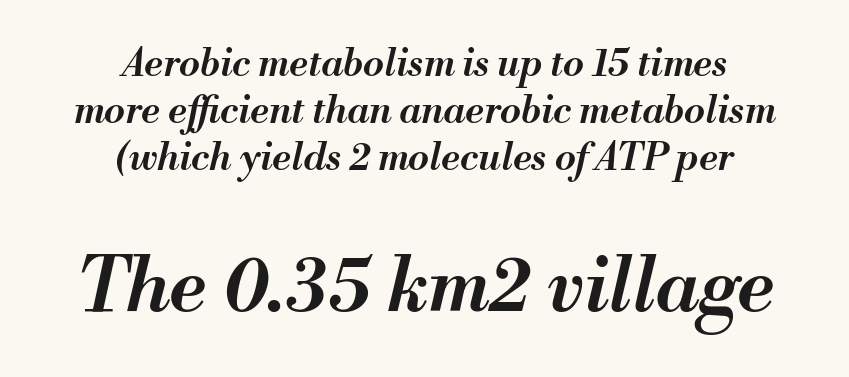
The image shows 75 px semibold type, italic (leaning right); set centered, line spacing 1.24x, normal letter spacing, not underlined; the second (bottom) block is 1.97x larger; medium stroke contrast and a small x-height.
